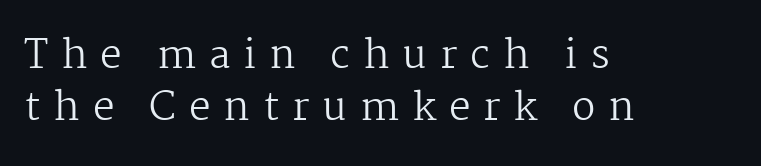
Q: Is the text bold? A: No.
Q: Is the text italic (slanted)? A: No, it is upright.
Q: Is the typeface a serif or a sans-serif typeface? A: Serif.
Q: Is the text underlined? A: No.
Q: How is the paragraph aligned? A: Left-aligned.
Q: Is the spacing between letters normal or unusually wide? A: Unusually wide.
Q: Is the spacing between lines tight, normal or loose? A: Normal.
Q: Width (condensed, normal, or wide)? A: Normal.
Q: Stroke contrast? A: Medium.
Q: x-height? A: Medium.
Q: Monospaced? A: No.
